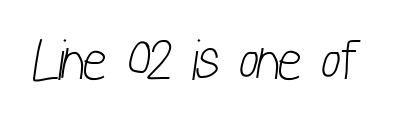
Q: Is the text bold? A: No.
Q: Is the typeface a serif or a sans-serif typeface? A: Sans-serif.
Q: Is the text underlined? A: No.
Q: Is the spacing between letters normal or unusually wide? A: Normal.
Q: Width (condensed, normal, or wide)? A: Condensed.
Q: Stroke contrast? A: Low.
Q: x-height? A: Medium.
Q: Monospaced? A: No.
